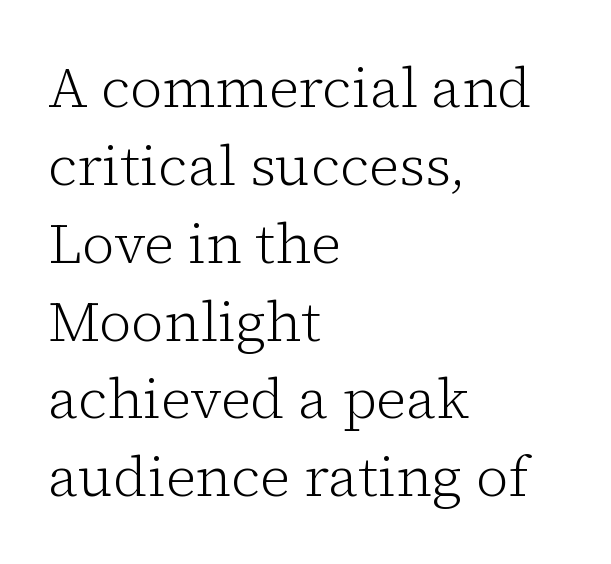
The image shows 56 px light serif type, upright; set left-aligned, normal line spacing (1.39x), normal letter spacing, not underlined; low stroke contrast and a medium x-height.
